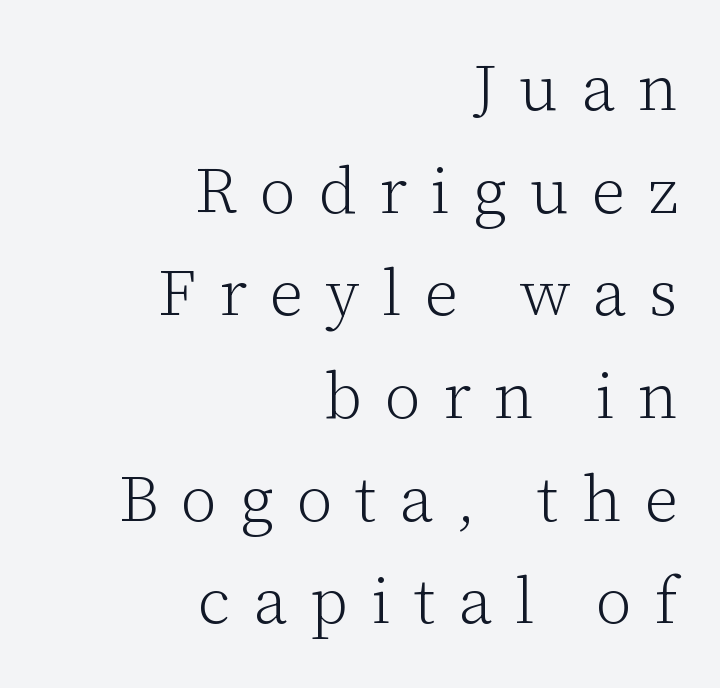
Does extra space separate the letters? Yes, quite a lot of it. The characters display serif detailing at their extremities. Evenly set lines give the paragraph a standard silhouette. Is the stroke heavy? The answer is a plain regular-or-lighter.
